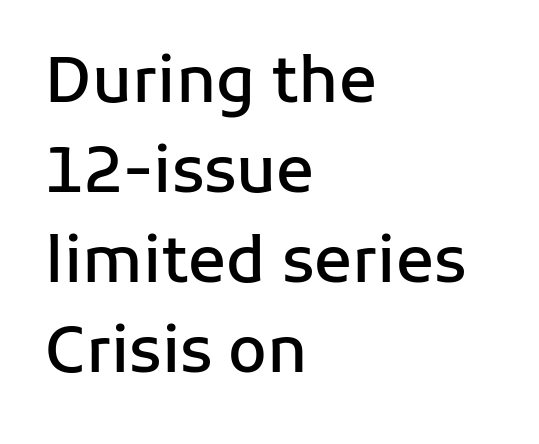
The baseline area is clear. The passage shown has conventional tracking throughout. Rendered with straight, roman letterforms. This sample has the flowing, uneven cadence of proportional lettering. The setting favours the left margin, as ordinary paragraphs usually do. Serif or sans? Sans — the stroke terminals are bare.
